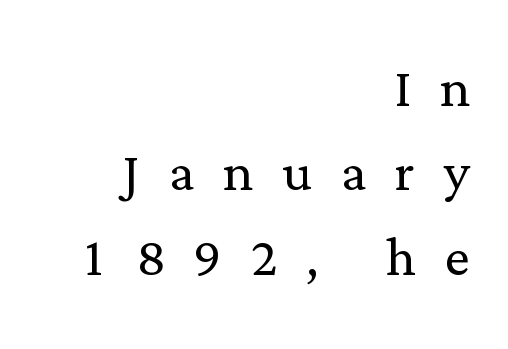
The passage shown has open, widely tracked lettering throughout. The typesetting does not lean heavy: it is not bold. Posture: straight, roman, zero tilt. Spacing verdict: proportional, widths tailored to each character.
